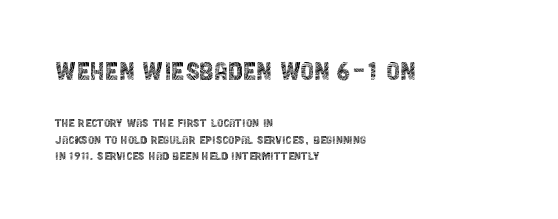
{"serif": "no", "italic": "no", "bold": "no", "weight": "thin", "width": "condensed", "x_height": "large", "monospaced": "no", "underline": "no", "align": "left", "line_spacing_ratio": 1.18, "letter_spacing": "normal", "letter_spacing_em": 0.0, "larger_block": "first", "size_ratio": 2.21, "glyph_px": 31}
